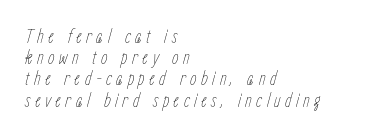
Q: Is the text bold? A: No.
Q: Is the text italic (slanted)? A: Yes, it leans right by about 15 degrees.
Q: Is the text underlined? A: No.
Q: How is the paragraph aligned? A: Left-aligned.
Q: Is the spacing between letters normal or unusually wide? A: Unusually wide.
Q: Is the spacing between lines tight, normal or loose? A: Tight.
